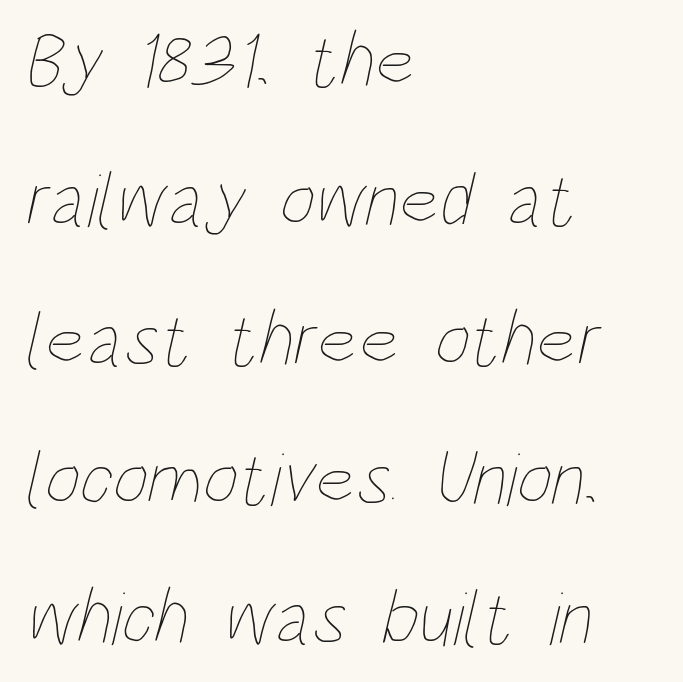
The image shows 77 px thin, condensed type; set left-aligned, line spacing 1.81x, normal letter spacing, not underlined; low stroke contrast and a large x-height.
